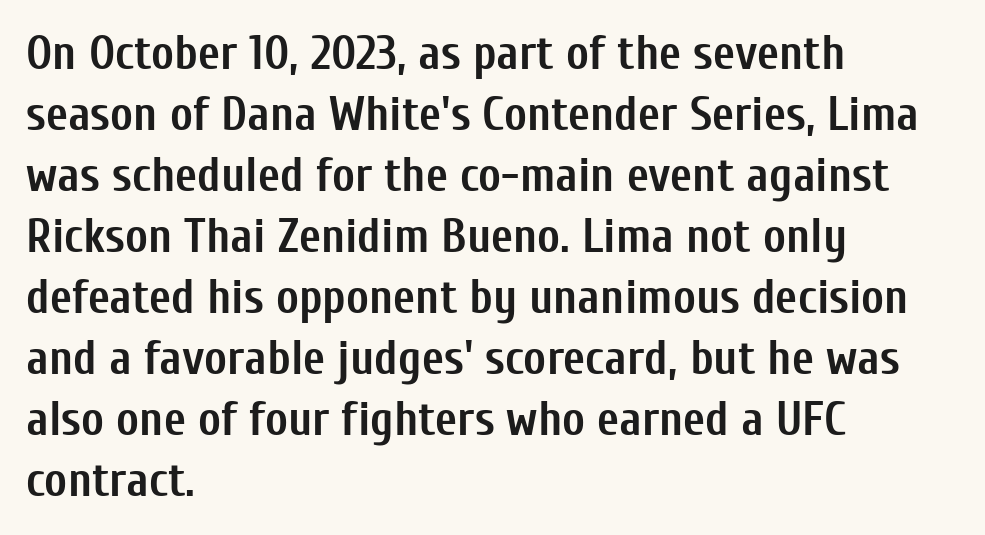
Q: Is the text bold? A: Yes.
Q: Is the text italic (slanted)? A: No, it is upright.
Q: Is the typeface a serif or a sans-serif typeface? A: Sans-serif.
Q: Is the text underlined? A: No.
Q: How is the paragraph aligned? A: Left-aligned.
Q: Is the spacing between letters normal or unusually wide? A: Normal.
Q: Is the spacing between lines tight, normal or loose? A: Normal.
Q: Width (condensed, normal, or wide)? A: Condensed.
Q: Stroke contrast? A: Low.
Q: x-height? A: Medium.
Q: Monospaced? A: No.
